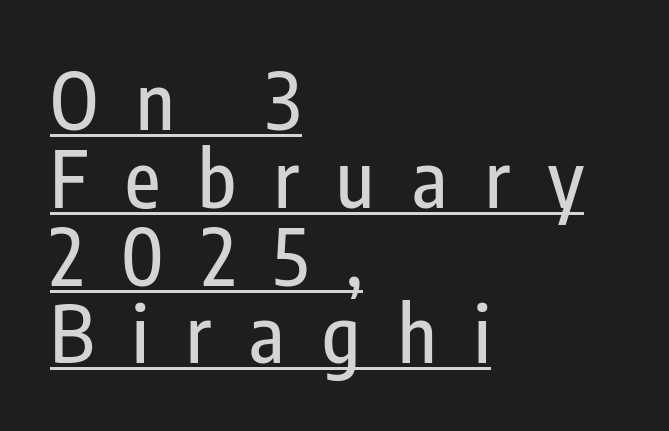
The characters display no serif detailing; their extremities are plain. In CSS terms this would be text-align: left. These lines were composed using upright roman letters. The typesetter has applied underlining to the passage shown.
